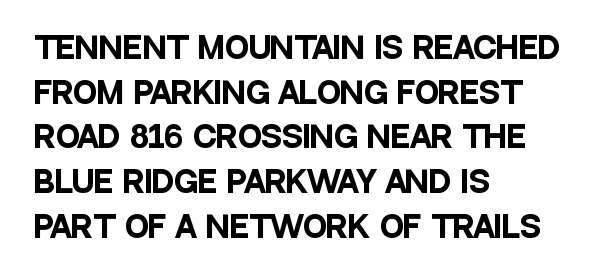
Layout note: lines flush left. Rendered with straight, roman letterforms. Unmarked baselines from the first word to the last. One glance says typical: line gaps are just what's usual.
